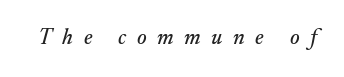
A bare baseline throughout the passage. How are the letters spaced? Widely, with obvious added tracking. Tall strokes in this sample are angled rather than plumb.
